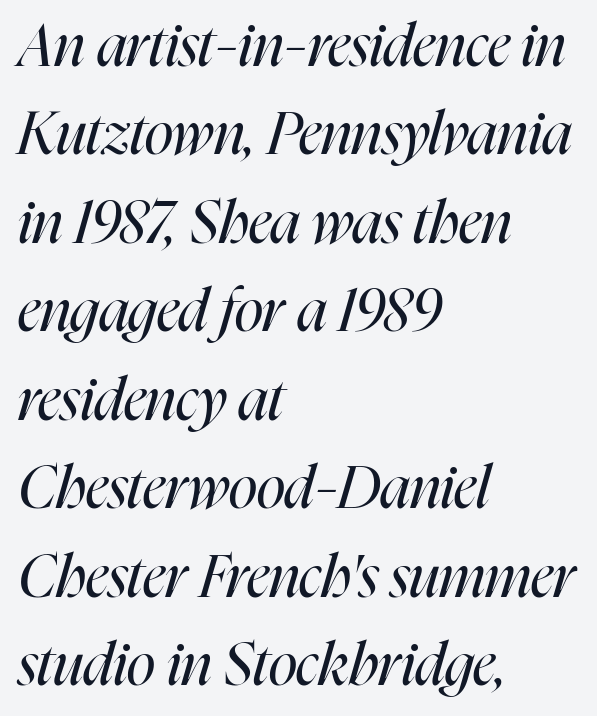
The leading is moderate, giving the passage an even texture. The rendering anchors every line to the left-hand side. Here the glyphs are tracked normally, forming tight word shapes. No word sits above an underline.
